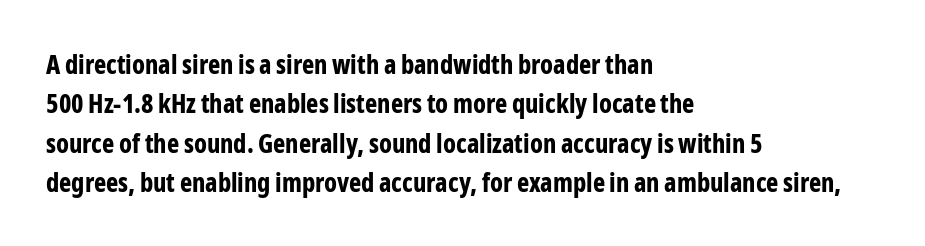
Q: Is the text bold? A: Yes.
Q: Is the text italic (slanted)? A: No, it is upright.
Q: Is the text underlined? A: No.
Q: How is the paragraph aligned? A: Left-aligned.
Q: Is the spacing between letters normal or unusually wide? A: Normal.
Q: Is the spacing between lines tight, normal or loose? A: Normal.
